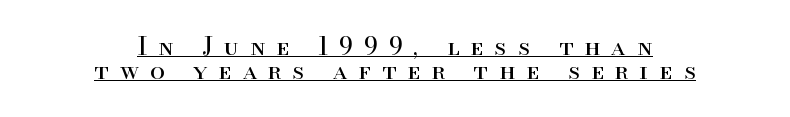
The image shows 24 px text type, upright; set centered, tight line spacing (0.99x), unusually wide letter spacing (+0.47 em), underlined.
